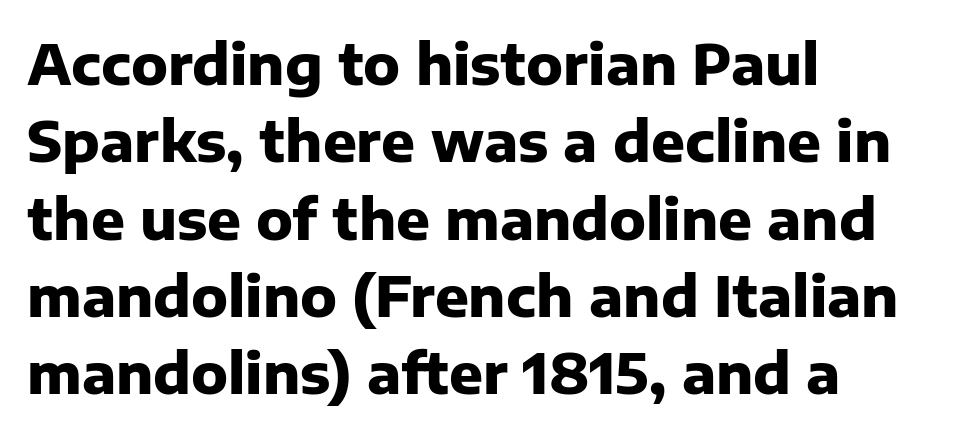
{"serif": "no", "italic": "no", "bold": "yes", "weight": "heavy", "width": "normal", "stroke_contrast": "low", "x_height": "medium", "monospaced": "no", "underline": "no", "align": "left", "line_spacing": "normal", "line_spacing_ratio": 1.38, "letter_spacing": "normal", "letter_spacing_em": 0.0, "glyph_px": 56}
